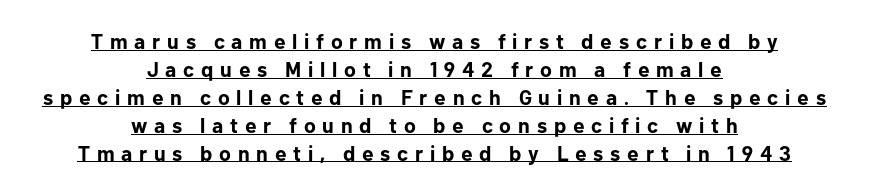
{"italic": "no", "bold": "yes", "underline": "yes", "align": "center", "line_spacing": "normal", "line_spacing_ratio": 1.33, "letter_spacing": "wide", "letter_spacing_em": 0.32, "glyph_px": 21}
